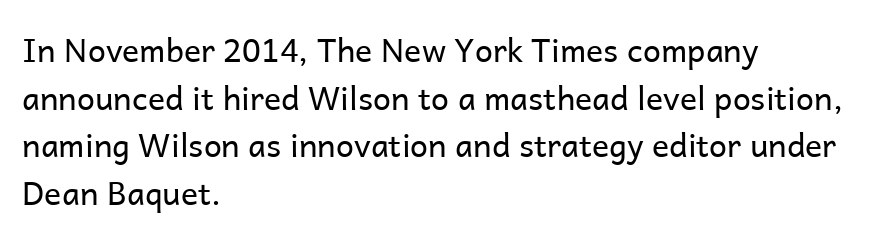
The image shows 32 px regular-weight sans-serif type, upright; set left-aligned, normal line spacing (1.49x), normal letter spacing, not underlined; low stroke contrast and a medium x-height.
